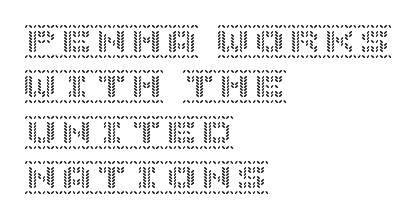
Q: Is the text italic (slanted)? A: No, it is upright.
Q: Is the text underlined? A: No.
Q: How is the paragraph aligned? A: Left-aligned.
Q: Is the spacing between letters normal or unusually wide? A: Normal.
Q: Is the spacing between lines tight, normal or loose? A: Normal.
Q: Width (condensed, normal, or wide)? A: Normal.
Q: x-height? A: Large.
